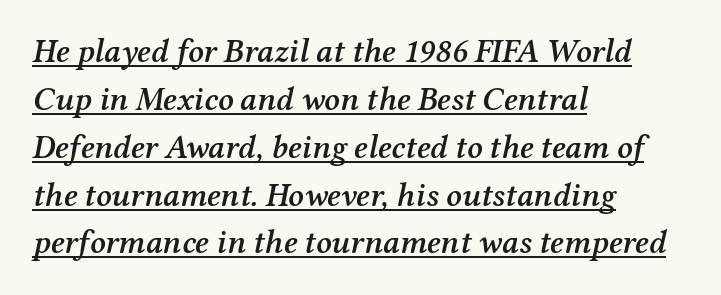
{"serif": "yes", "italic": "yes", "lean": "right", "slant_degrees": 12, "bold": "semi", "weight": "semibold", "width": "normal", "stroke_contrast": "medium", "x_height": "medium", "monospaced": "no", "underline": "yes", "align": "left", "line_spacing": "normal", "line_spacing_ratio": 1.45, "letter_spacing": "normal", "letter_spacing_em": 0.0, "glyph_px": 33}
